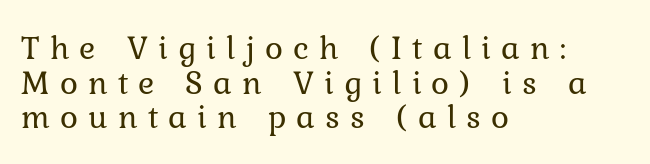
Notice how descenders almost collide with the ascenders below — that's tight leading. The passage shown is typed in a proportional face where columns would drift. The rendering inserts visible extra space after every character. Line beginnings align vertically; line endings do not. Italic: no, the glyphs are upright roman.
